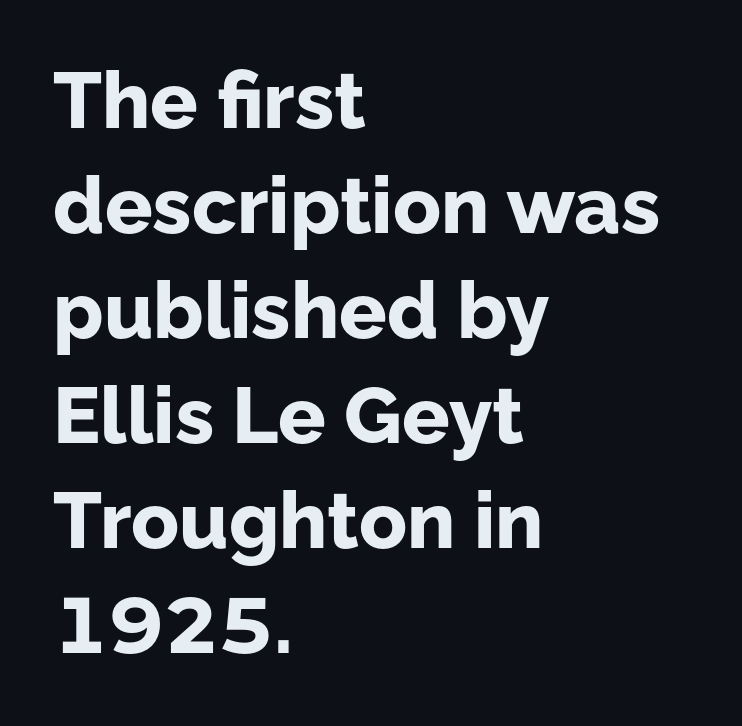
{"serif": "no", "italic": "no", "bold": "yes", "weight": "bold", "width": "normal", "stroke_contrast": "low", "x_height": "medium", "monospaced": "no", "underline": "no", "align": "left", "line_spacing": "normal", "line_spacing_ratio": 1.33, "letter_spacing": "normal", "letter_spacing_em": 0.0, "glyph_px": 79}
